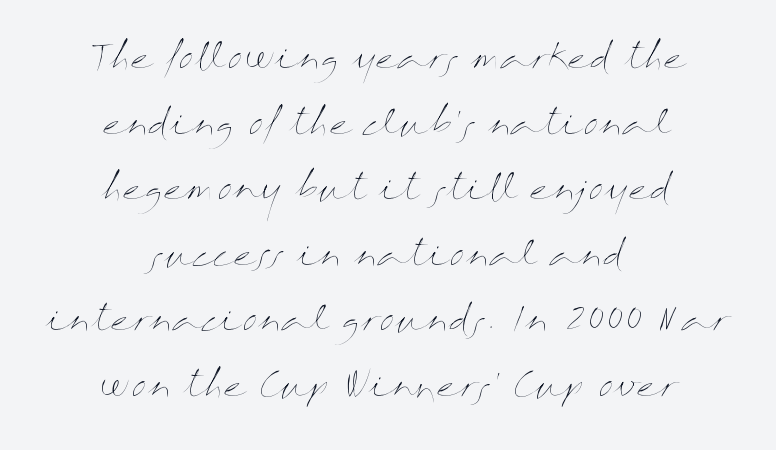
{"bold": "no", "weight": "thin", "width": "wide", "stroke_contrast": "medium", "x_height": "medium", "monospaced": "no", "underline": "no", "align": "center", "line_spacing": "loose", "line_spacing_ratio": 1.93, "letter_spacing": "normal", "letter_spacing_em": 0.0, "glyph_px": 34}
